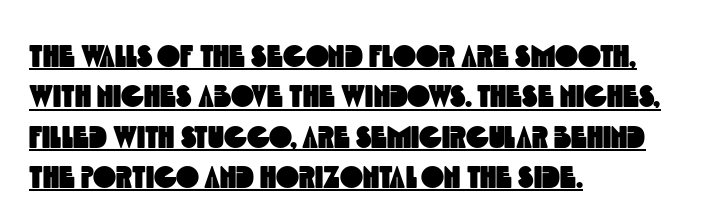
Q: Is the typeface a serif or a sans-serif typeface? A: Sans-serif.
Q: Is the text underlined? A: Yes.
Q: How is the paragraph aligned? A: Left-aligned.
Q: Is the spacing between letters normal or unusually wide? A: Normal.
Q: Is the spacing between lines tight, normal or loose? A: Normal.
Q: Width (condensed, normal, or wide)? A: Condensed.
Q: x-height? A: Large.
Q: Monospaced? A: No.
